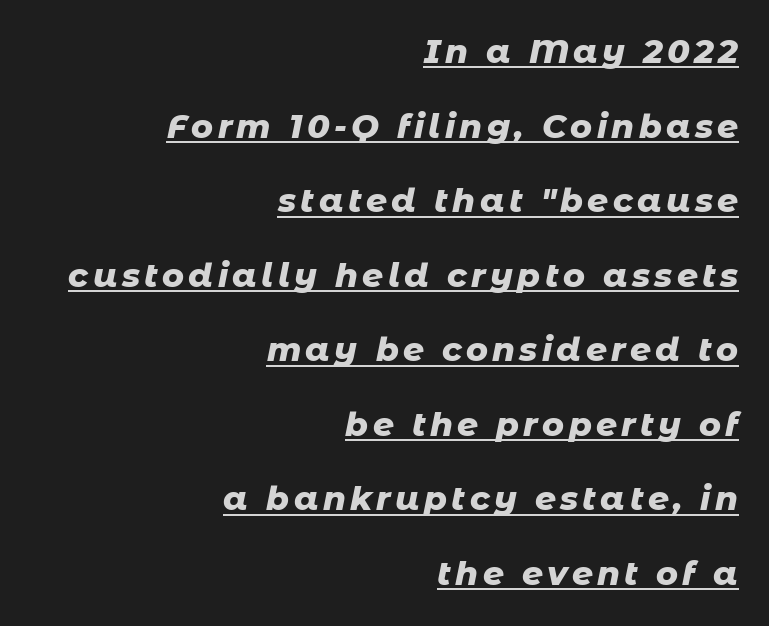
The image shows 33 px heavy type, italic (leaning right); set right-aligned, loose line spacing (2.26x), underlined; low stroke contrast and a medium x-height.
